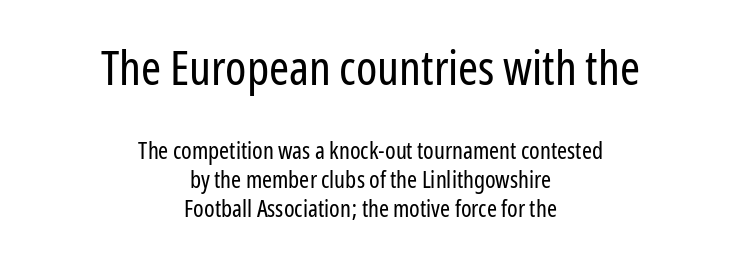
The image shows 48 px regular-weight, condensed sans-serif type, upright; set centered, line spacing 1.2x, normal letter spacing, not underlined; the first (top) block is 2.0x larger; low stroke contrast and a medium x-height.
